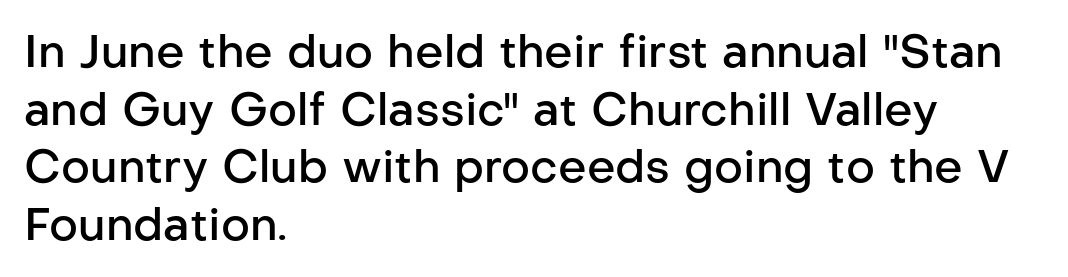
Summary of vertical rhythm: regular, with standard interline spacing. The zone under the glyphs is completely vacant. These lines are composed in type without serifs. Character widths vary here, with narrow letters taking less room than wide ones.
